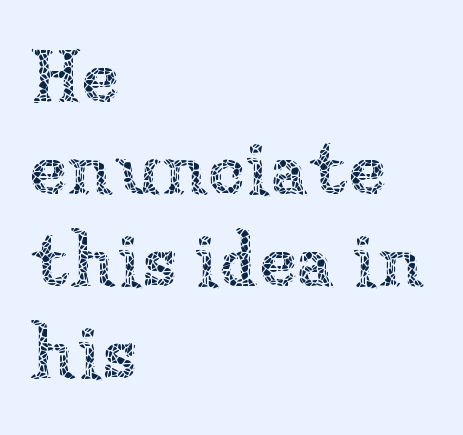
{"italic": "no", "bold": "no", "weight": "thin", "width": "normal", "stroke_contrast": "low", "x_height": "medium", "monospaced": "no", "underline": "no", "align": "left", "line_spacing_ratio": 1.21, "letter_spacing": "normal", "letter_spacing_em": 0.0, "glyph_px": 76}
